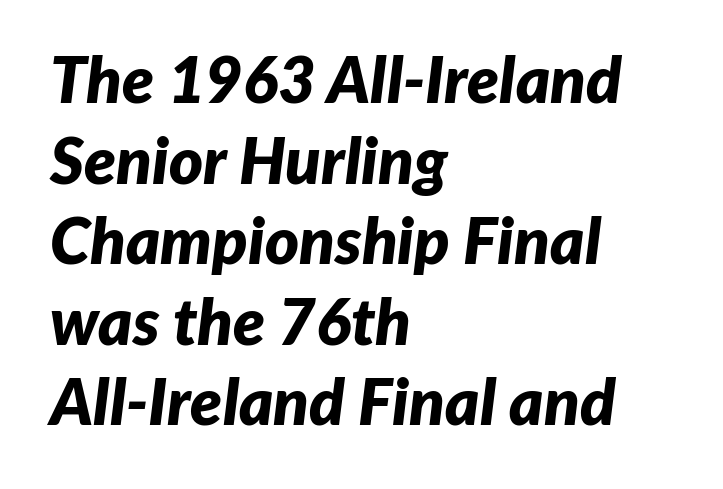
The gap between lines stays unmarked. Between one letter and the next there's only the usual sliver of space. A dark, heavy texture on the line: the type is bold. Quick note: italic. Looks like regular typesetting: each glyph gets only the width it needs. A classic flush-left, rag-right setting is used for this passage.
